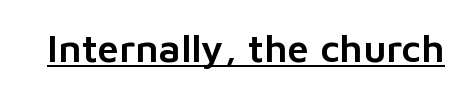
Q: Is the text italic (slanted)? A: No, it is upright.
Q: Is the typeface a serif or a sans-serif typeface? A: Sans-serif.
Q: Is the text underlined? A: Yes.
Q: Is the spacing between letters normal or unusually wide? A: Normal.
Q: Width (condensed, normal, or wide)? A: Normal.
Q: Stroke contrast? A: Low.
Q: x-height? A: Medium.
Q: Monospaced? A: No.
